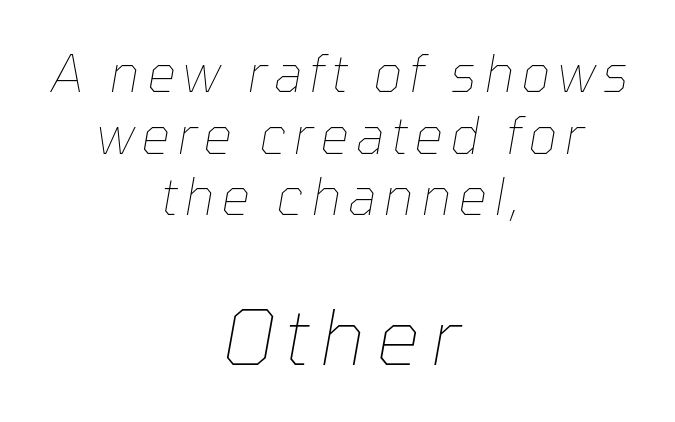
{"italic": "yes", "lean": "right", "slant_degrees": 10, "bold": "no", "weight": "thin", "width": "normal", "stroke_contrast": "low", "x_height": "medium", "monospaced": "no", "underline": "no", "align": "center", "line_spacing_ratio": 1.21, "larger_block": "second", "size_ratio": 1.51, "glyph_px": 77}
